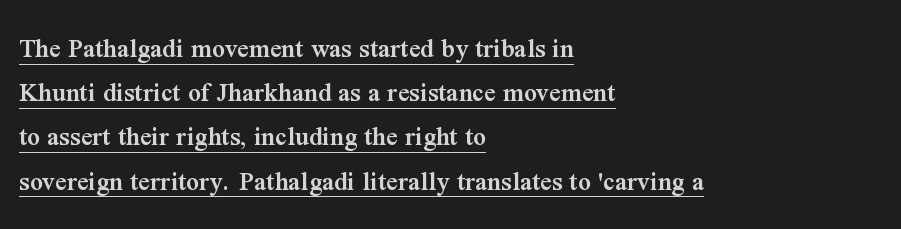
The image shows 28 px semibold serif type, upright; set left-aligned, normal line spacing (1.58x), normal letter spacing, underlined; medium stroke contrast and a medium x-height.
